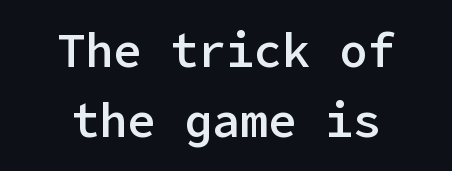
{"serif": "no", "italic": "no", "bold": "semi", "weight": "semibold", "width": "normal", "stroke_contrast": "low", "x_height": "medium", "underline": "no", "align": "center", "line_spacing": "normal", "line_spacing_ratio": 1.49, "letter_spacing": "normal", "letter_spacing_em": 0.0, "glyph_px": 47}
